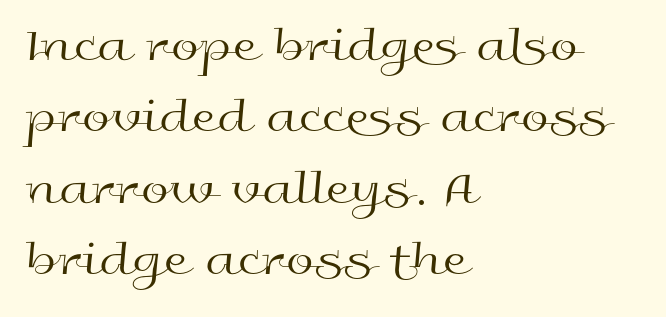
Q: Is the text bold? A: No.
Q: Is the text italic (slanted)? A: No, it is upright.
Q: Is the typeface a serif or a sans-serif typeface? A: Sans-serif.
Q: Is the text underlined? A: No.
Q: How is the paragraph aligned? A: Left-aligned.
Q: Is the spacing between letters normal or unusually wide? A: Normal.
Q: Is the spacing between lines tight, normal or loose? A: Normal.
Q: Width (condensed, normal, or wide)? A: Wide.
Q: x-height? A: Medium.
Q: Monospaced? A: No.
